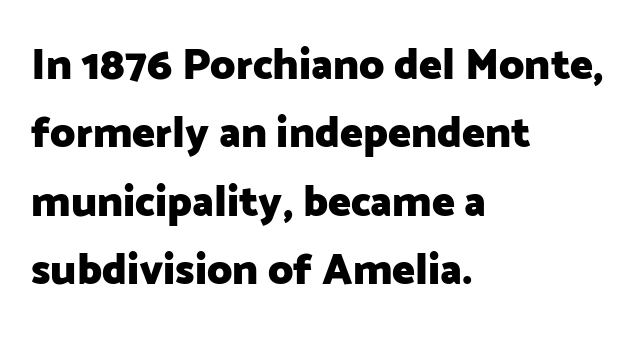
Q: Is the text bold? A: Yes.
Q: Is the text italic (slanted)? A: No, it is upright.
Q: Is the typeface a serif or a sans-serif typeface? A: Sans-serif.
Q: Is the text underlined? A: No.
Q: How is the paragraph aligned? A: Left-aligned.
Q: Is the spacing between letters normal or unusually wide? A: Normal.
Q: Is the spacing between lines tight, normal or loose? A: Normal.
Q: Width (condensed, normal, or wide)? A: Normal.
Q: Stroke contrast? A: Low.
Q: x-height? A: Medium.
Q: Monospaced? A: No.
